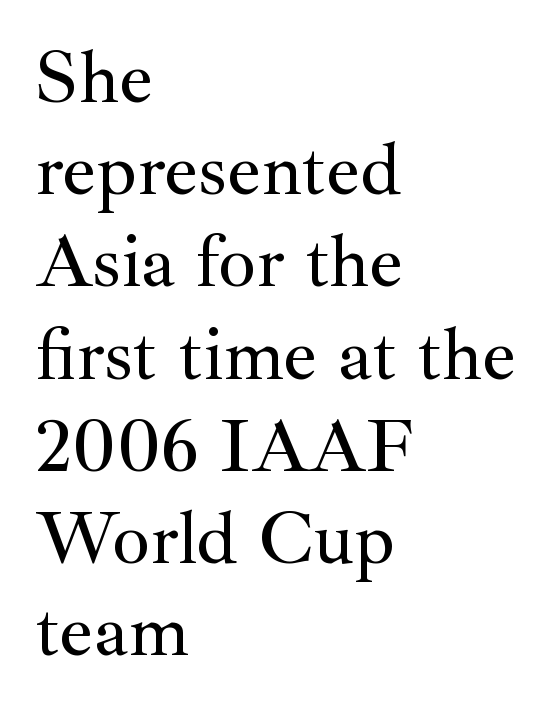
Line beginnings align vertically; line endings do not. Classification — serif. The rendering keeps characters at their native spacing. This rendering features lettering with no underline. This is roman type, the default non-slanted kind.
